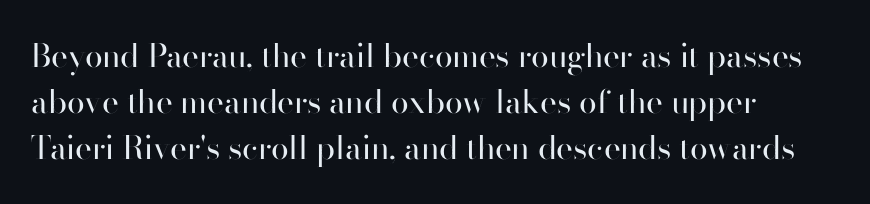
Q: Is the text bold? A: No.
Q: Is the text italic (slanted)? A: No, it is upright.
Q: Is the typeface a serif or a sans-serif typeface? A: Sans-serif.
Q: Is the text underlined? A: No.
Q: How is the paragraph aligned? A: Left-aligned.
Q: Is the spacing between letters normal or unusually wide? A: Normal.
Q: Is the spacing between lines tight, normal or loose? A: Normal.
Q: Width (condensed, normal, or wide)? A: Normal.
Q: Stroke contrast? A: High.
Q: x-height? A: Small.
Q: Monospaced? A: No.
